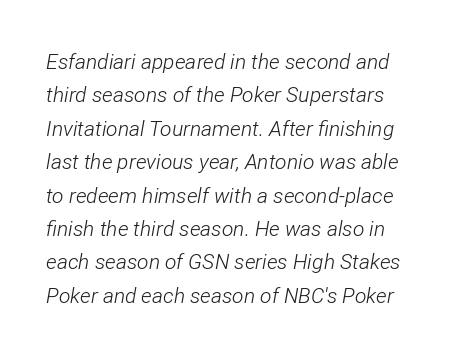
The image shows 21 px text type, italic (leaning right); set normal line spacing (1.59x), normal letter spacing, not underlined.
